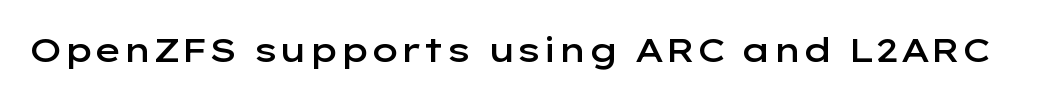
Do the characters align in a grid? No, the font is proportional. In terms of letterspacing, this is plain default setting. Each glyph is drawn with semibold strokes, heavier than normal yet not fully bold. Vertical strokes here are truly vertical. Underline: absent. Unlike a traditional serif, this face leaves its strokes unadorned.
